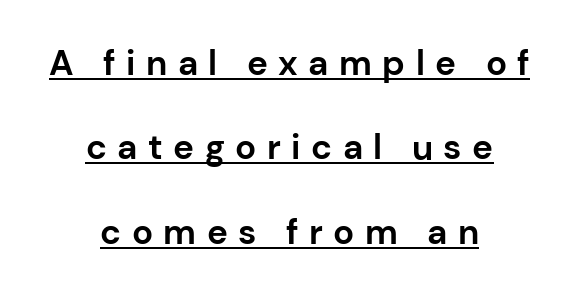
The image shows 35 px bold sans-serif type, upright; set centered, loose line spacing (2.41x), unusually wide letter spacing (+0.3 em), underlined; low stroke contrast and a medium x-height.
